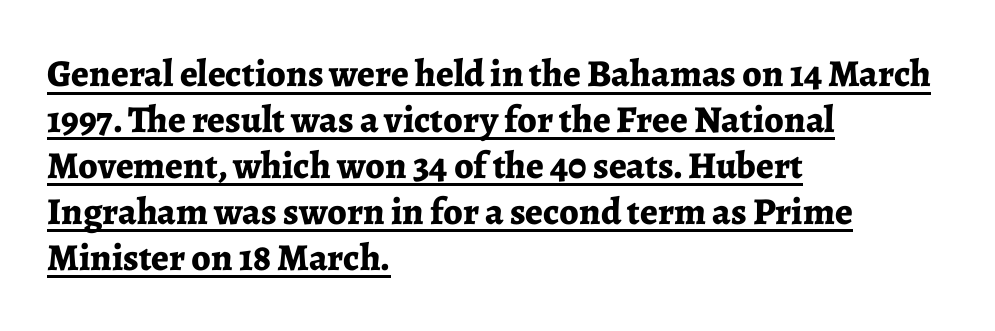
Q: Is the text bold? A: Yes.
Q: Is the text italic (slanted)? A: No, it is upright.
Q: Is the typeface a serif or a sans-serif typeface? A: Serif.
Q: Is the text underlined? A: Yes.
Q: How is the paragraph aligned? A: Left-aligned.
Q: Is the spacing between letters normal or unusually wide? A: Normal.
Q: Width (condensed, normal, or wide)? A: Normal.
Q: Stroke contrast? A: Low.
Q: x-height? A: Medium.
Q: Monospaced? A: No.
